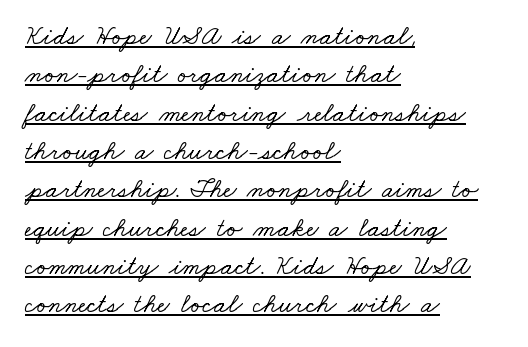
Q: Is the text underlined? A: Yes.
Q: How is the paragraph aligned? A: Left-aligned.
Q: Is the spacing between letters normal or unusually wide? A: Normal.
Q: Is the spacing between lines tight, normal or loose? A: Normal.
